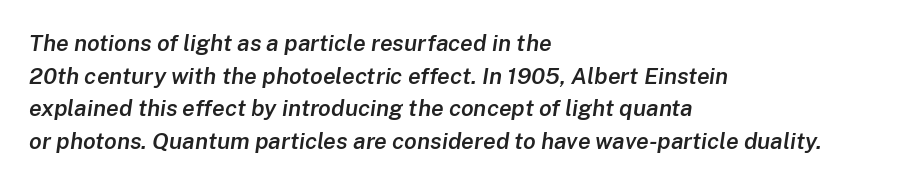
Q: Is the text bold? A: Semi-bold.
Q: Is the text italic (slanted)? A: Yes, it leans right by about 8 degrees.
Q: Is the text underlined? A: No.
Q: How is the paragraph aligned? A: Left-aligned.
Q: Is the spacing between letters normal or unusually wide? A: Normal.
Q: Is the spacing between lines tight, normal or loose? A: Normal.
